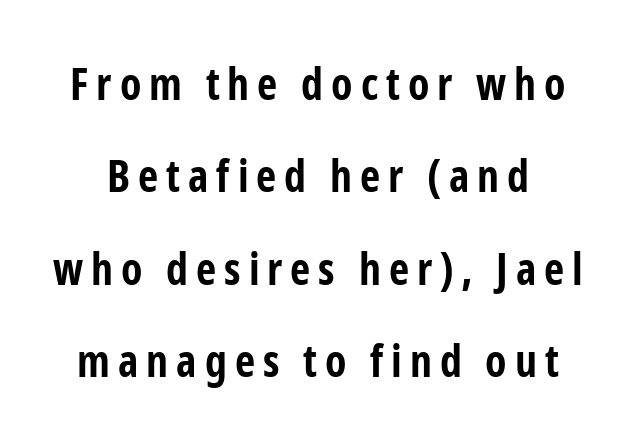
The image shows 44 px bold, condensed sans-serif type, upright; set loose line spacing (2.1x), not underlined; low stroke contrast and a medium x-height.
